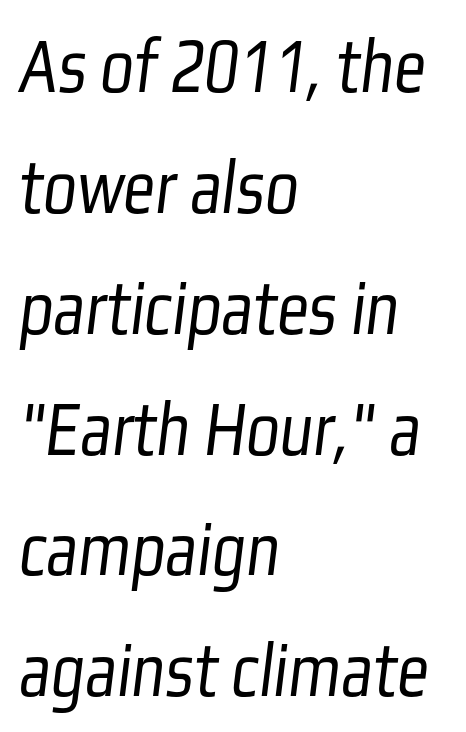
{"serif": "no", "bold": "no", "weight": "light", "width": "condensed", "stroke_contrast": "low", "x_height": "medium", "monospaced": "no", "underline": "no", "align": "left", "line_spacing": "normal", "line_spacing_ratio": 1.53, "letter_spacing": "normal", "letter_spacing_em": 0.0, "glyph_px": 79}
